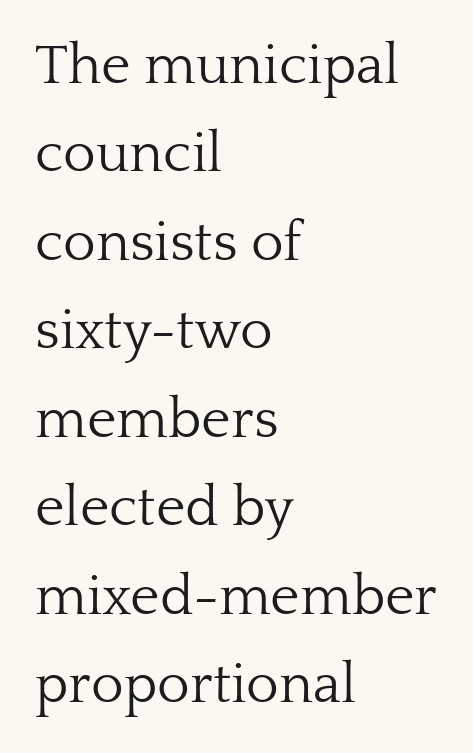
{"serif": "yes", "italic": "no", "bold": "no", "weight": "light", "width": "normal", "stroke_contrast": "low", "x_height": "medium", "monospaced": "no", "underline": "no", "align": "left", "line_spacing": "normal", "line_spacing_ratio": 1.58, "letter_spacing": "normal", "letter_spacing_em": 0.0, "glyph_px": 56}
